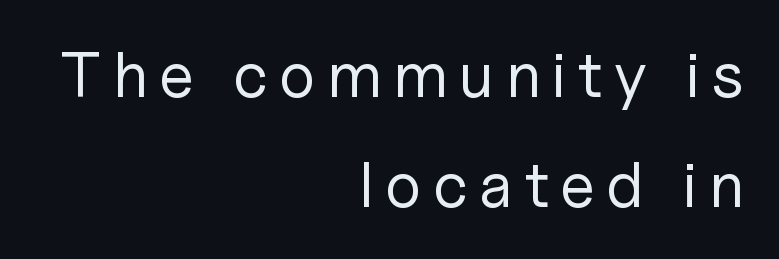
Q: Is the text bold? A: No.
Q: Is the text italic (slanted)? A: No, it is upright.
Q: Is the typeface a serif or a sans-serif typeface? A: Sans-serif.
Q: Is the text underlined? A: No.
Q: How is the paragraph aligned? A: Right-aligned.
Q: Width (condensed, normal, or wide)? A: Normal.
Q: Stroke contrast? A: Low.
Q: x-height? A: Medium.
Q: Monospaced? A: No.
